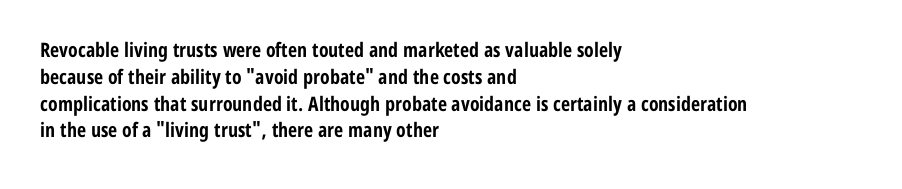
It's the straight-up-and-down kind of type. The letters sit at their default tracking, neither squeezed nor spread. Line starts are locked; line ends wander. This is heavy type, rendered in bold. Baseline-to-baseline distance is the conventional proportion of letter height.
